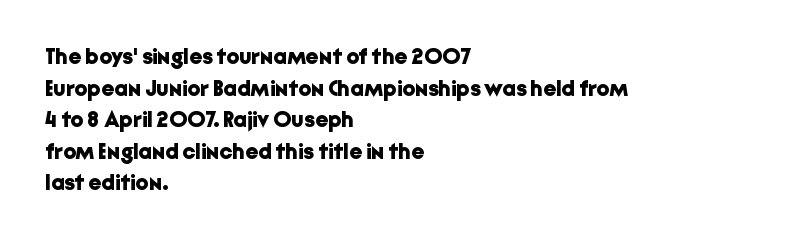
{"italic": "no", "bold": "yes", "underline": "no", "align": "left", "line_spacing": "normal", "line_spacing_ratio": 1.37, "letter_spacing": "normal", "letter_spacing_em": 0.0, "glyph_px": 23}
